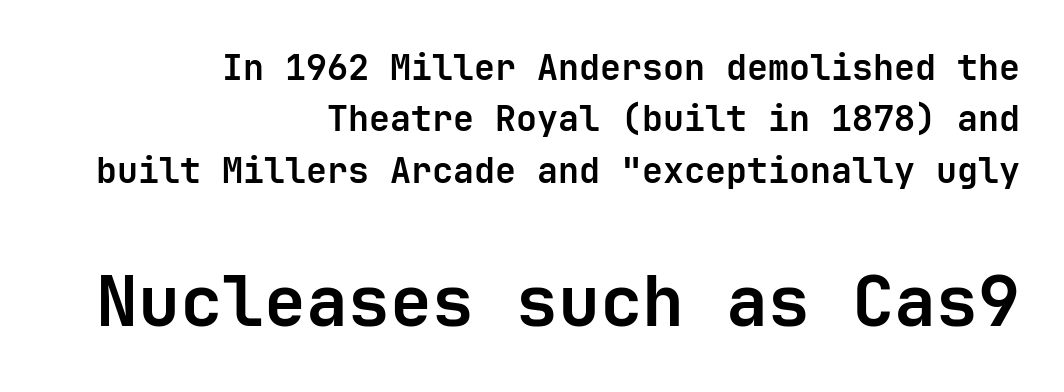
The image shows 70 px bold sans-serif type, upright, monospaced; set right-aligned, normal line spacing (1.47x), normal letter spacing, not underlined; the second (bottom) block is 2.0x larger; low stroke contrast and a medium x-height.
